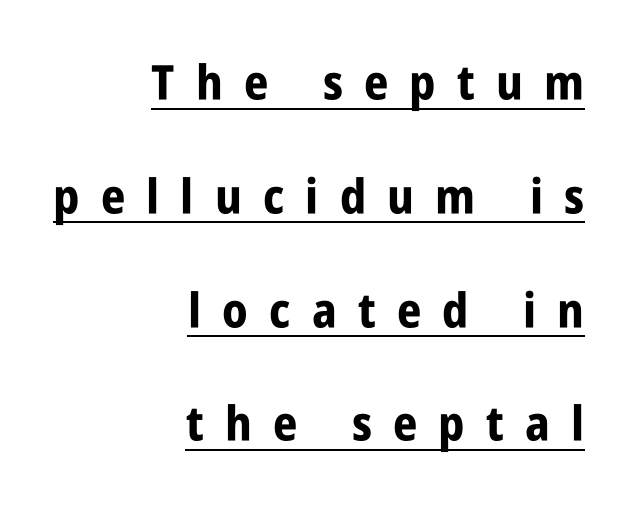
{"serif": "no", "italic": "no", "bold": "yes", "weight": "bold", "width": "condensed", "stroke_contrast": "low", "x_height": "large", "monospaced": "no", "underline": "yes", "align": "right", "line_spacing": "loose", "line_spacing_ratio": 2.37, "letter_spacing": "wide", "letter_spacing_em": 0.44, "glyph_px": 48}
